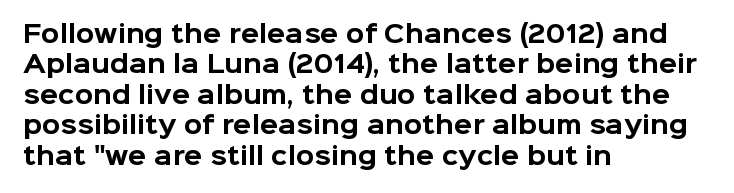
The image shows 24 px bold type, upright; set left-aligned, normal line spacing (1.27x), normal letter spacing, not underlined.
